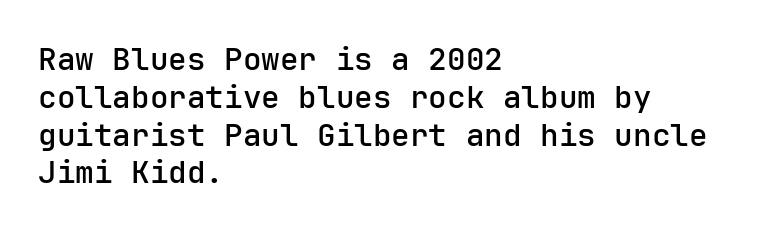
Q: Is the text italic (slanted)? A: No, it is upright.
Q: Is the typeface a serif or a sans-serif typeface? A: Sans-serif.
Q: Is the text underlined? A: No.
Q: How is the paragraph aligned? A: Left-aligned.
Q: Is the spacing between letters normal or unusually wide? A: Normal.
Q: Width (condensed, normal, or wide)? A: Normal.
Q: Stroke contrast? A: Low.
Q: x-height? A: Medium.
Q: Monospaced? A: Yes.
